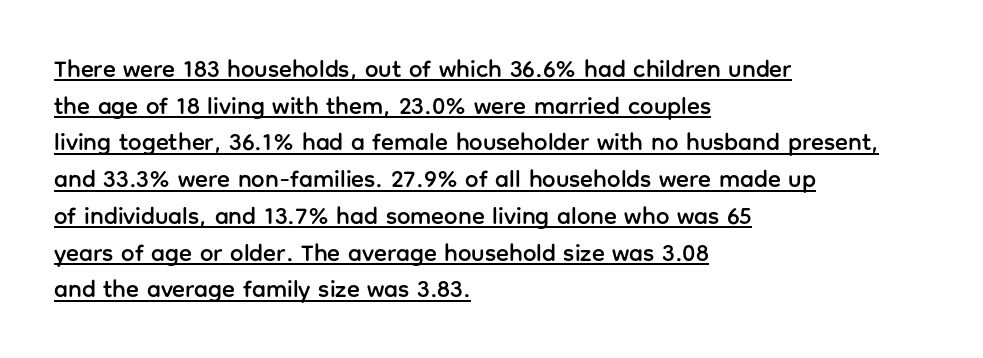
{"italic": "no", "underline": "yes", "align": "left", "line_spacing": "normal", "line_spacing_ratio": 1.53, "letter_spacing": "normal", "letter_spacing_em": 0.0, "glyph_px": 24}
